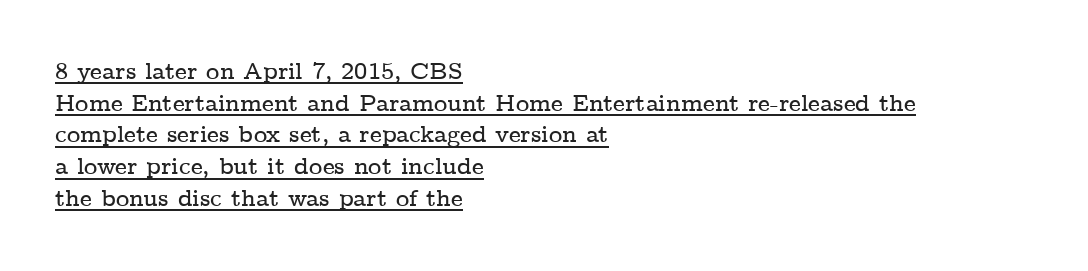
Q: Is the text italic (slanted)? A: No, it is upright.
Q: Is the text underlined? A: Yes.
Q: How is the paragraph aligned? A: Left-aligned.
Q: Is the spacing between letters normal or unusually wide? A: Normal.
Q: Is the spacing between lines tight, normal or loose? A: Normal.
